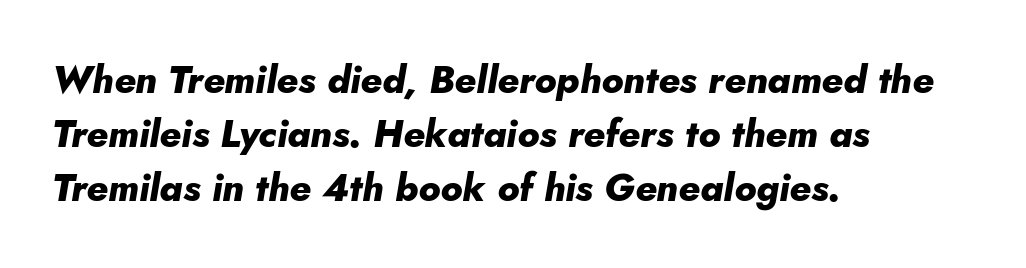
The image shows 38 px heavy type, italic (leaning right); set left-aligned, normal line spacing (1.42x), normal letter spacing, not underlined; low stroke contrast and a small x-height.
